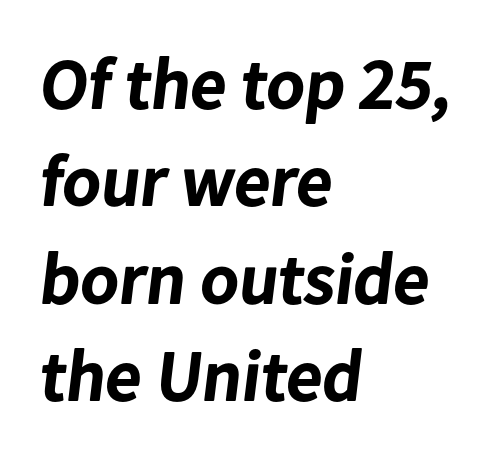
{"serif": "no", "bold": "yes", "weight": "bold", "width": "normal", "stroke_contrast": "low", "x_height": "medium", "monospaced": "no", "underline": "no", "align": "left", "line_spacing": "normal", "line_spacing_ratio": 1.37, "letter_spacing": "normal", "letter_spacing_em": 0.0, "glyph_px": 71}
